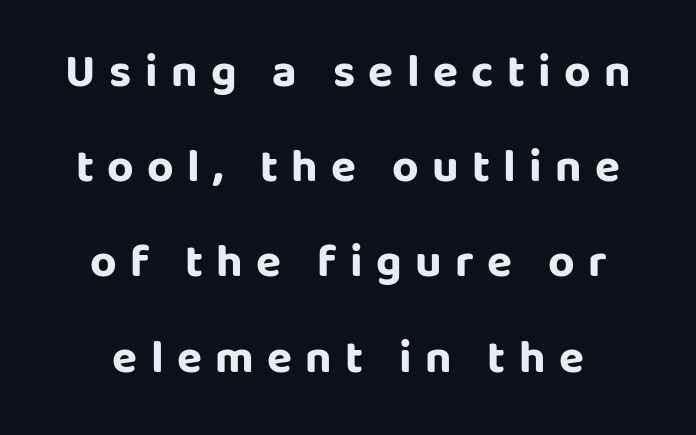
The image shows 46 px bold sans-serif type, upright; set centered, loose line spacing (2.07x), unusually wide letter spacing (+0.29 em), not underlined; low stroke contrast and a large x-height.
